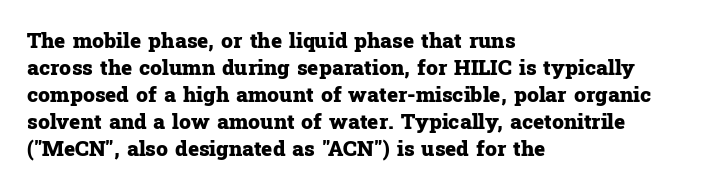
{"italic": "no", "bold": "yes", "underline": "no", "align": "left", "line_spacing": "normal", "line_spacing_ratio": 1.29, "letter_spacing": "normal", "letter_spacing_em": 0.0, "glyph_px": 21}
